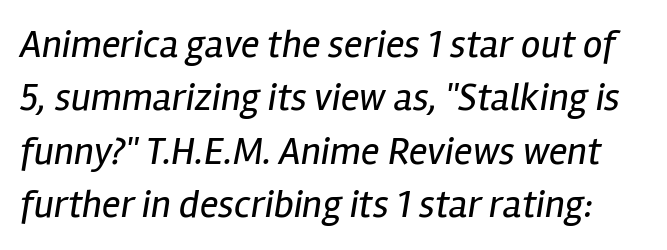
Q: Is the text bold? A: No.
Q: Is the text italic (slanted)? A: Yes, it leans right by about 12 degrees.
Q: Is the text underlined? A: No.
Q: Is the spacing between letters normal or unusually wide? A: Normal.
Q: Is the spacing between lines tight, normal or loose? A: Normal.
Q: Width (condensed, normal, or wide)? A: Condensed.
Q: Stroke contrast? A: Low.
Q: x-height? A: Medium.
Q: Monospaced? A: No.
